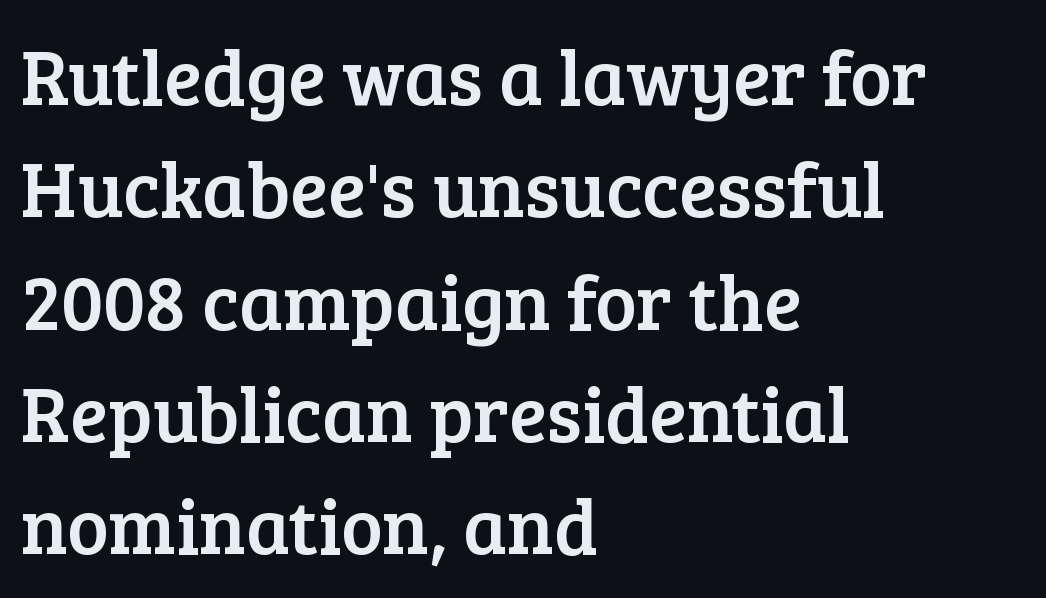
Q: Is the text italic (slanted)? A: No, it is upright.
Q: Is the typeface a serif or a sans-serif typeface? A: Serif.
Q: Is the text underlined? A: No.
Q: How is the paragraph aligned? A: Left-aligned.
Q: Is the spacing between letters normal or unusually wide? A: Normal.
Q: Is the spacing between lines tight, normal or loose? A: Normal.
Q: Width (condensed, normal, or wide)? A: Normal.
Q: Stroke contrast? A: Low.
Q: x-height? A: Medium.
Q: Monospaced? A: No.
